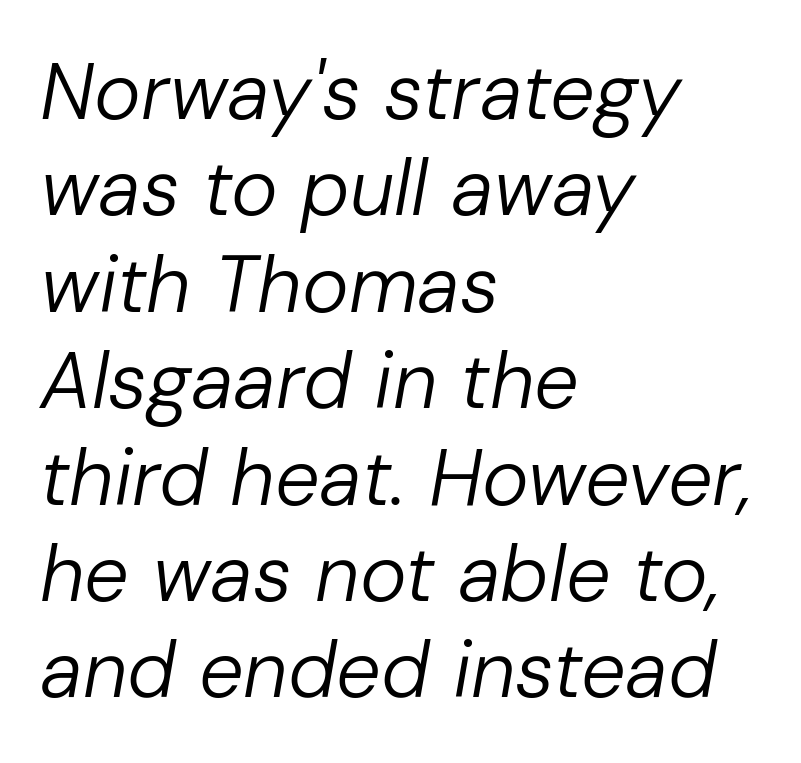
The image shows 79 px regular-weight type, italic (leaning right); set left-aligned, line spacing 1.22x, normal letter spacing, not underlined; low stroke contrast and a medium x-height.
